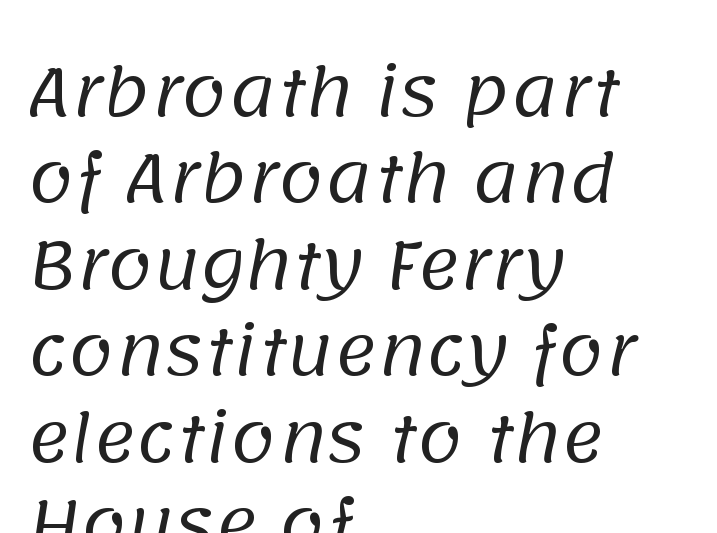
The image shows 65 px regular-weight sans-serif type; set left-aligned, normal line spacing (1.33x), normal letter spacing, not underlined; low stroke contrast and a large x-height.
